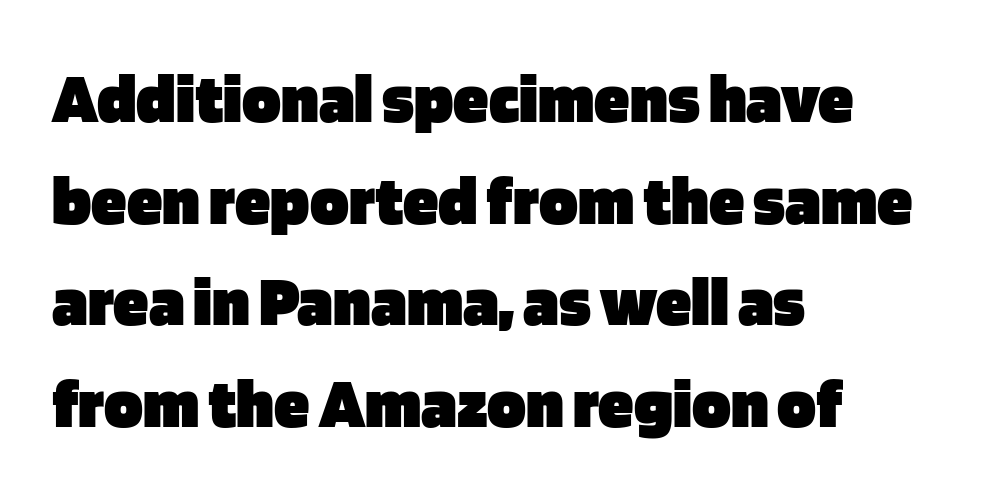
The image shows 72 px heavy sans-serif type, upright; set left-aligned, normal line spacing (1.41x), normal letter spacing, not underlined; low stroke contrast and a large x-height.
